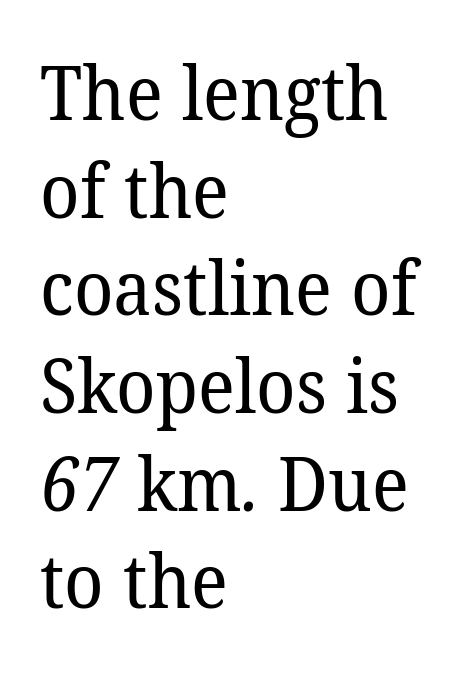
{"serif": "yes", "bold": "no", "weight": "regular", "width": "normal", "stroke_contrast": "low", "x_height": "medium", "monospaced": "no", "underline": "no", "align": "left", "line_spacing": "normal", "line_spacing_ratio": 1.32, "letter_spacing": "normal", "letter_spacing_em": 0.0, "glyph_px": 74}
